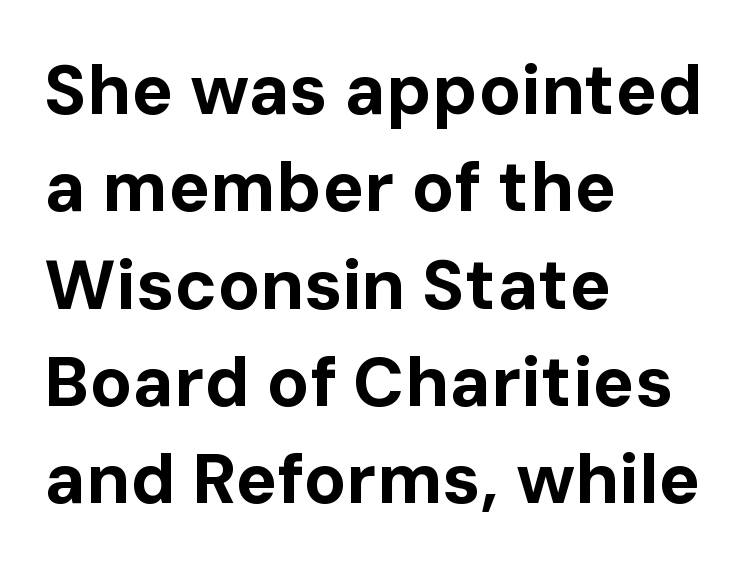
The image shows 70 px bold sans-serif type, upright; set left-aligned, normal line spacing (1.39x), normal letter spacing, not underlined; low stroke contrast and a medium x-height.
